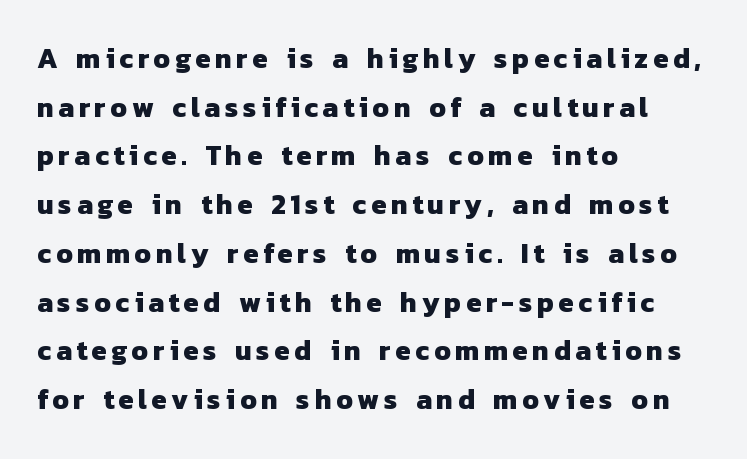
The image shows 28 px heavy sans-serif type; set left-aligned, line spacing 1.74x, not underlined; low stroke contrast and a medium x-height.
